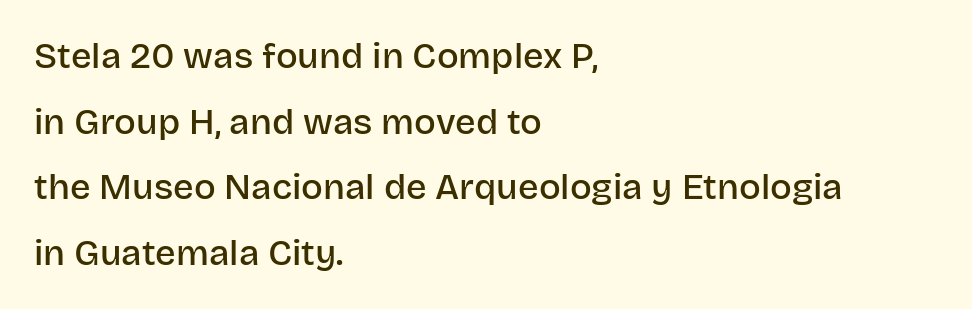
The image shows 36 px semibold sans-serif type, upright; set left-aligned, line spacing 1.82x, normal letter spacing, not underlined; low stroke contrast and a large x-height.
